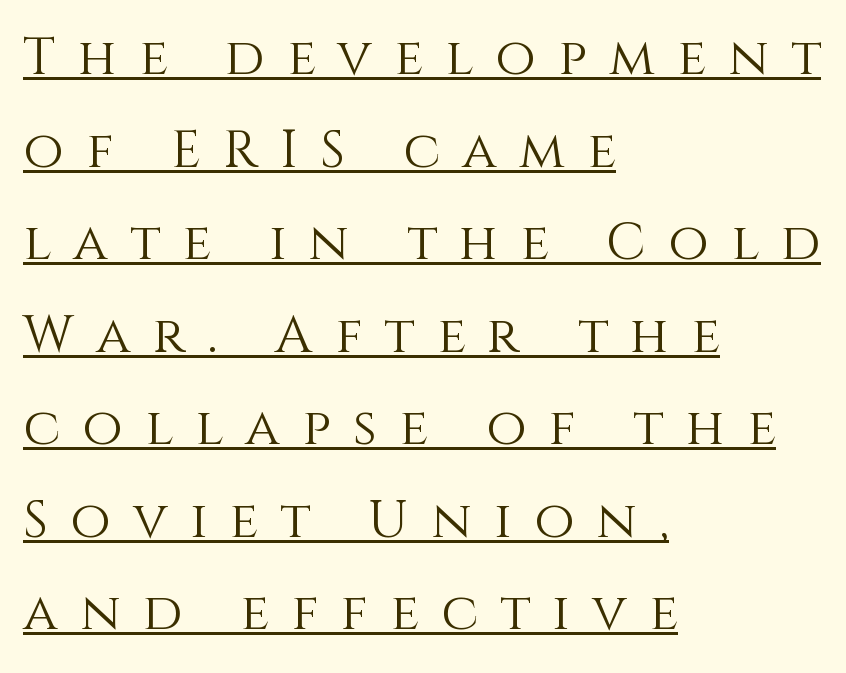
{"italic": "no", "bold": "no", "weight": "light", "width": "normal", "x_height": "large", "monospaced": "no", "underline": "yes", "align": "left", "line_spacing_ratio": 1.78, "letter_spacing": "wide", "letter_spacing_em": 0.43, "glyph_px": 52}
